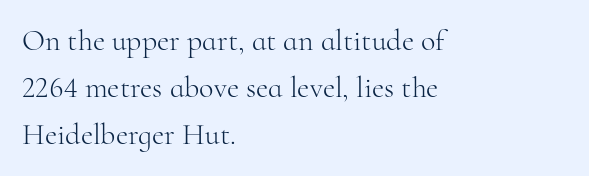
Q: Is the text bold? A: No.
Q: Is the text italic (slanted)? A: No, it is upright.
Q: Is the typeface a serif or a sans-serif typeface? A: Serif.
Q: Is the text underlined? A: No.
Q: How is the paragraph aligned? A: Left-aligned.
Q: Is the spacing between letters normal or unusually wide? A: Normal.
Q: Is the spacing between lines tight, normal or loose? A: Normal.
Q: Width (condensed, normal, or wide)? A: Normal.
Q: Stroke contrast? A: High.
Q: x-height? A: Small.
Q: Monospaced? A: No.
